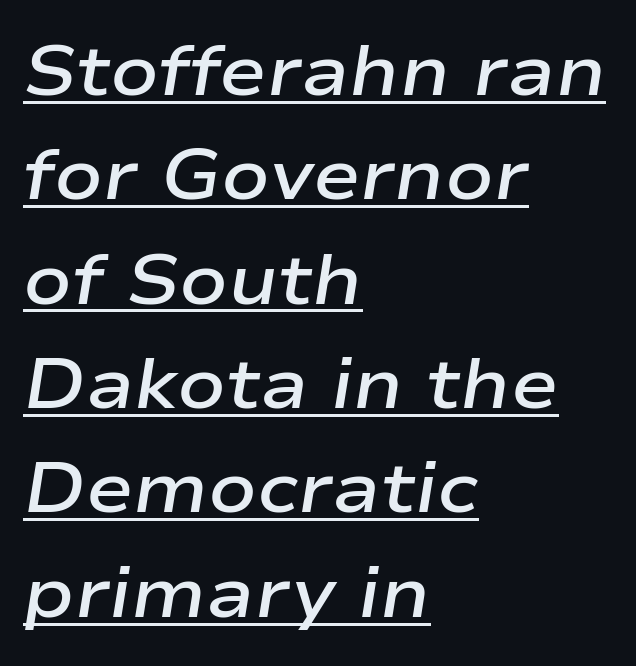
Q: Is the text bold? A: Semi-bold.
Q: Is the text italic (slanted)? A: Yes, it leans right by about 9 degrees.
Q: Is the text underlined? A: Yes.
Q: How is the paragraph aligned? A: Left-aligned.
Q: Is the spacing between letters normal or unusually wide? A: Normal.
Q: Is the spacing between lines tight, normal or loose? A: Normal.
Q: Width (condensed, normal, or wide)? A: Wide.
Q: Stroke contrast? A: Low.
Q: x-height? A: Medium.
Q: Monospaced? A: No.
